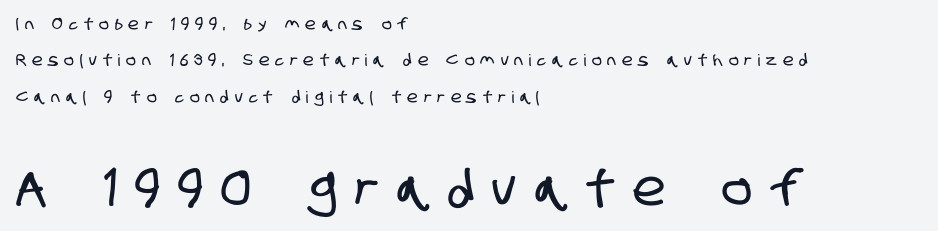
The image shows 49 px condensed sans-serif type; set left-aligned, loose line spacing (2.27x), unusually wide letter spacing (+0.38 em), not underlined; the second (bottom) block is 3.06x larger; low stroke contrast and a large x-height.
